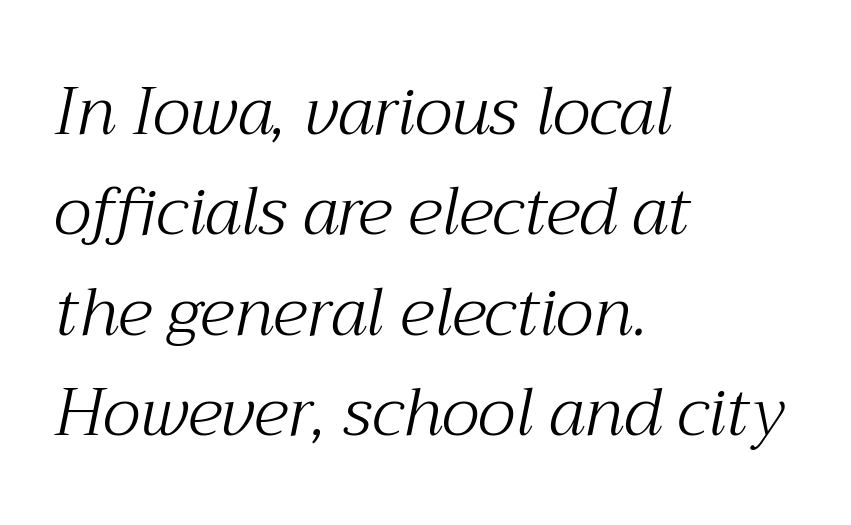
Evenly set lines give the paragraph a standard silhouette. Leftover space on each line is placed entirely after the last word. The characters are drawn with everyday or finer stroke widths. Note: serifs present on the glyphs.
